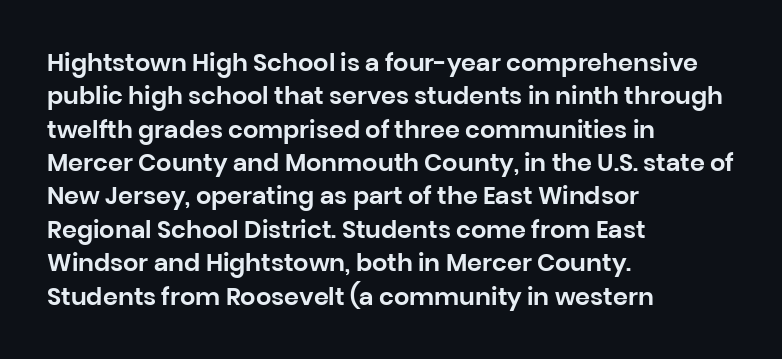
Q: Is the text italic (slanted)? A: No, it is upright.
Q: Is the text underlined? A: No.
Q: How is the paragraph aligned? A: Left-aligned.
Q: Is the spacing between letters normal or unusually wide? A: Normal.
Q: Is the spacing between lines tight, normal or loose? A: Normal.
